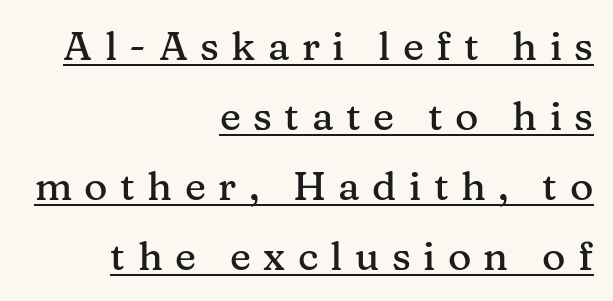
The passage shown is typed in a proportional face where columns would drift. In terms of letterform style, serifs are clearly present. The ragged edge is on the left, which tells us the setting is flush right. Inter-character spacing is expanded well beyond the font's built-in metrics. The font's upright variant was chosen for this text.
